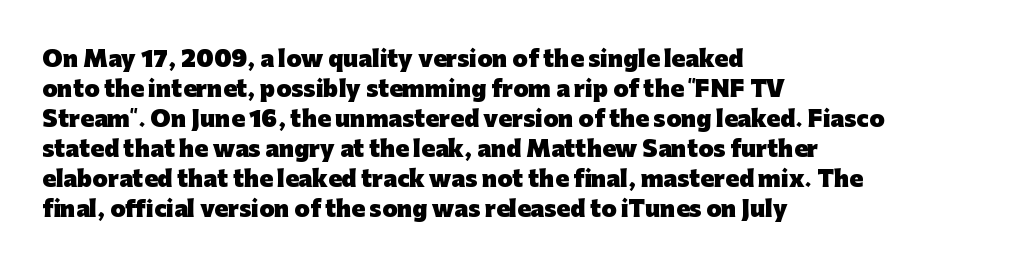
Q: Is the text bold? A: Yes.
Q: Is the text italic (slanted)? A: No, it is upright.
Q: Is the text underlined? A: No.
Q: How is the paragraph aligned? A: Left-aligned.
Q: Is the spacing between letters normal or unusually wide? A: Normal.
Q: Is the spacing between lines tight, normal or loose? A: Normal.
